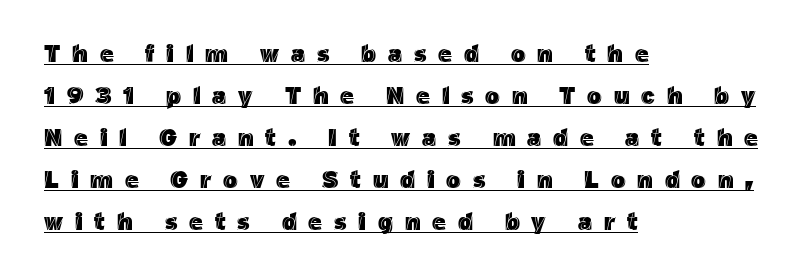
The rendering inserts visible extra space after every character. You can tell it's not italic because the verticals are truly vertical. This rendering uses left alignment, leaving the right contour irregular. A baseline rule has been typeset under these characters.
